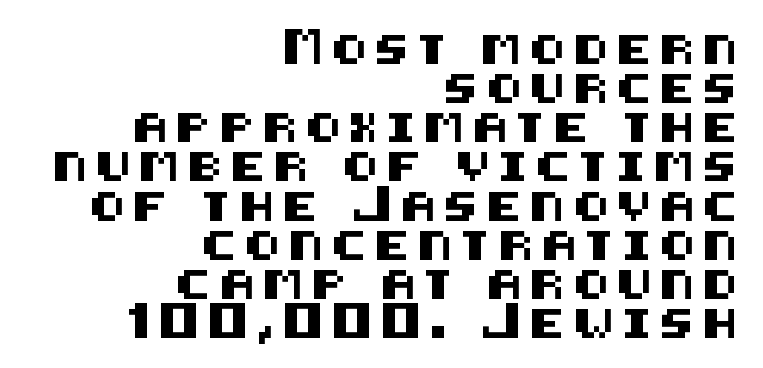
The image shows 29 px sans-serif type, upright; set right-aligned, normal line spacing (1.35x), unusually wide letter spacing (+0.29 em), not underlined; medium stroke contrast and a large x-height.
